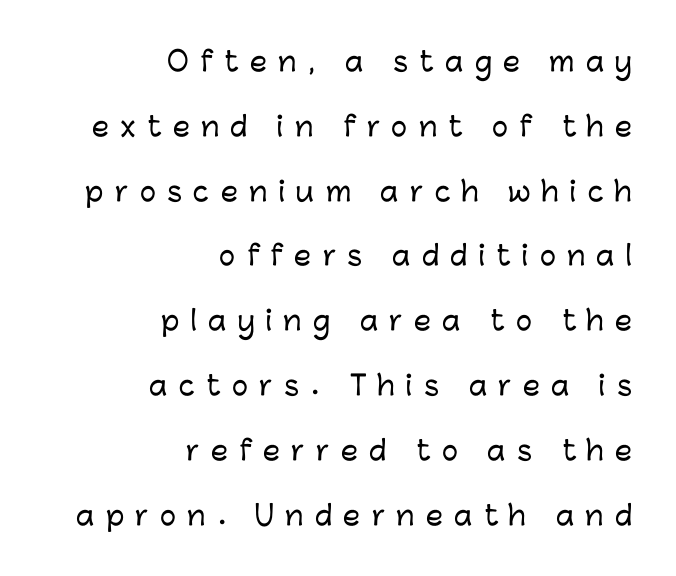
Q: Is the text italic (slanted)? A: No, it is upright.
Q: Is the text underlined? A: No.
Q: How is the paragraph aligned? A: Right-aligned.
Q: Is the spacing between letters normal or unusually wide? A: Unusually wide.
Q: Is the spacing between lines tight, normal or loose? A: Loose.
